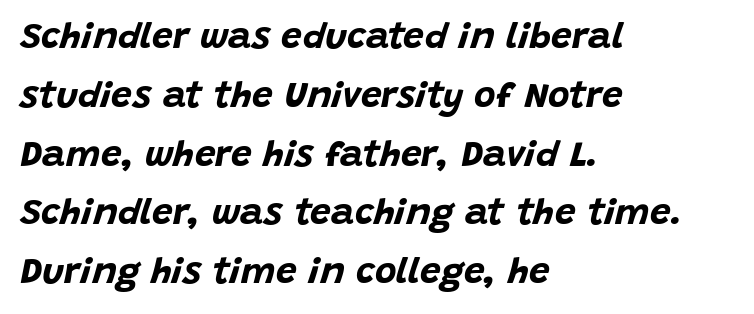
The image shows 37 px bold type, italic (leaning right); set left-aligned, normal line spacing (1.59x), normal letter spacing, not underlined; low stroke contrast and a large x-height.
